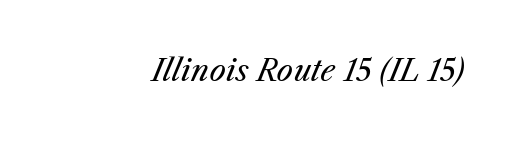
Q: Is the text bold? A: No.
Q: Is the text italic (slanted)? A: Yes, it leans right by about 25 degrees.
Q: Is the text underlined? A: No.
Q: Is the spacing between letters normal or unusually wide? A: Normal.
Q: Width (condensed, normal, or wide)? A: Normal.
Q: Stroke contrast? A: Medium.
Q: x-height? A: Medium.
Q: Monospaced? A: No.
